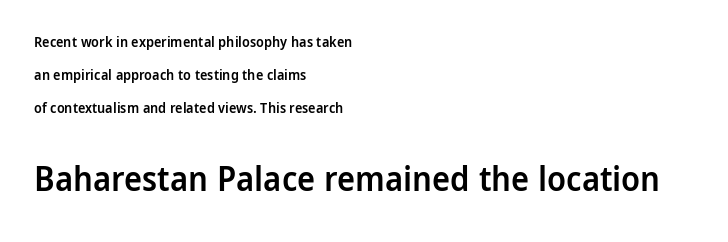
The image shows 34 px semibold sans-serif type, upright; set left-aligned, loose line spacing (2.37x), normal letter spacing, not underlined; the second (bottom) block is 2.43x larger; low stroke contrast and a medium x-height.
